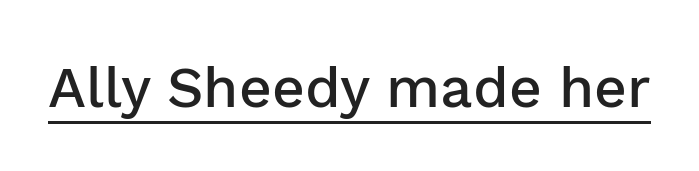
Q: Is the text bold? A: Semi-bold.
Q: Is the text italic (slanted)? A: No, it is upright.
Q: Is the typeface a serif or a sans-serif typeface? A: Sans-serif.
Q: Is the text underlined? A: Yes.
Q: Is the spacing between letters normal or unusually wide? A: Normal.
Q: Width (condensed, normal, or wide)? A: Normal.
Q: Stroke contrast? A: Low.
Q: x-height? A: Medium.
Q: Monospaced? A: No.
